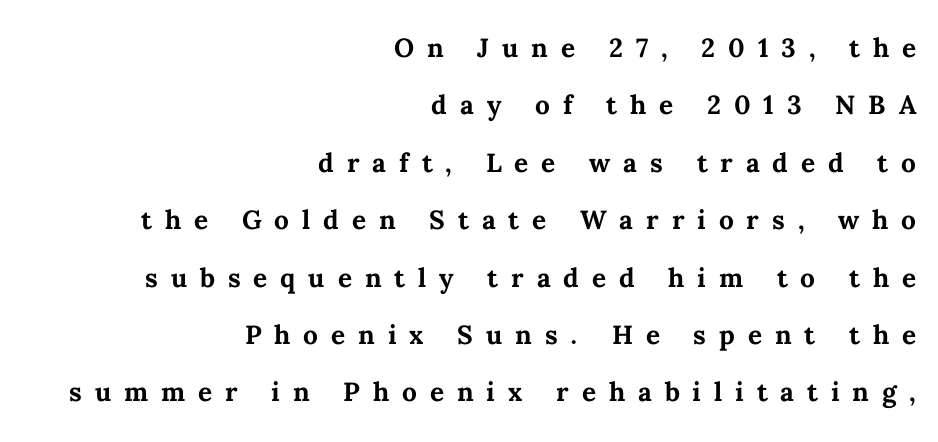
The image shows 35 px semibold type, upright; set right-aligned, normal line spacing (1.64x), unusually wide letter spacing (+0.37 em), not underlined; medium stroke contrast and a medium x-height.
